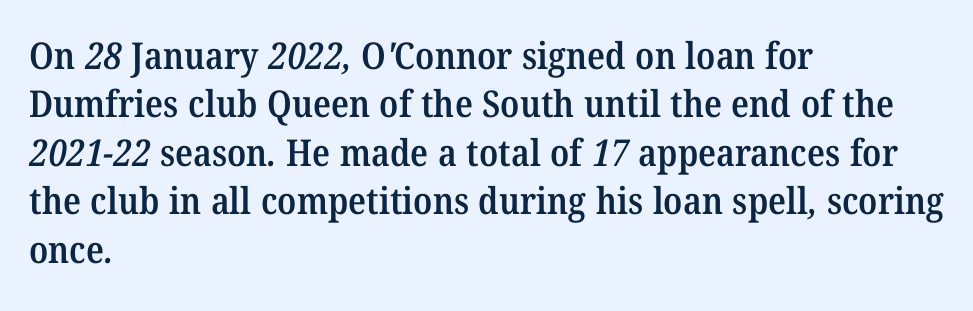
{"serif": "yes", "bold": "semi", "weight": "semibold", "width": "normal", "stroke_contrast": "medium", "x_height": "medium", "monospaced": "no", "underline": "no", "align": "left", "line_spacing": "normal", "line_spacing_ratio": 1.31, "letter_spacing": "normal", "letter_spacing_em": 0.0, "glyph_px": 37}
